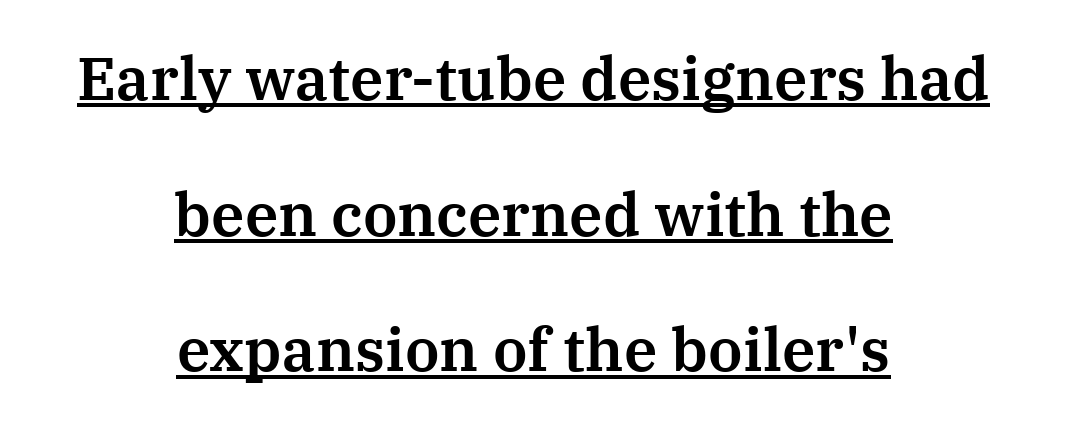
{"serif": "yes", "italic": "no", "width": "normal", "stroke_contrast": "medium", "x_height": "medium", "monospaced": "no", "underline": "yes", "align": "center", "line_spacing": "loose", "line_spacing_ratio": 2.26, "letter_spacing": "normal", "letter_spacing_em": 0.0, "glyph_px": 60}
